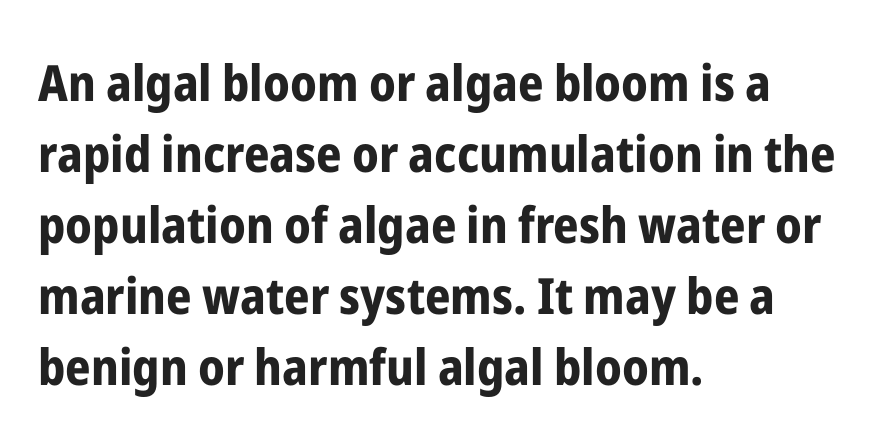
Q: Is the text bold? A: Yes.
Q: Is the text italic (slanted)? A: No, it is upright.
Q: Is the typeface a serif or a sans-serif typeface? A: Sans-serif.
Q: Is the text underlined? A: No.
Q: How is the paragraph aligned? A: Left-aligned.
Q: Is the spacing between letters normal or unusually wide? A: Normal.
Q: Is the spacing between lines tight, normal or loose? A: Normal.
Q: Width (condensed, normal, or wide)? A: Condensed.
Q: Stroke contrast? A: Low.
Q: x-height? A: Medium.
Q: Monospaced? A: No.
